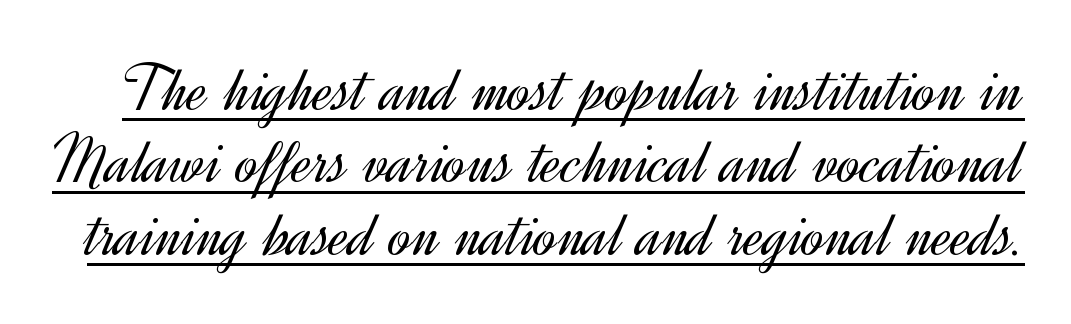
Q: Is the text bold? A: No.
Q: Is the text italic (slanted)? A: Yes.
Q: Is the typeface a serif or a sans-serif typeface? A: Sans-serif.
Q: Is the text underlined? A: Yes.
Q: Is the spacing between letters normal or unusually wide? A: Normal.
Q: Is the spacing between lines tight, normal or loose? A: Tight.
Q: Width (condensed, normal, or wide)? A: Normal.
Q: x-height? A: Small.
Q: Monospaced? A: No.
